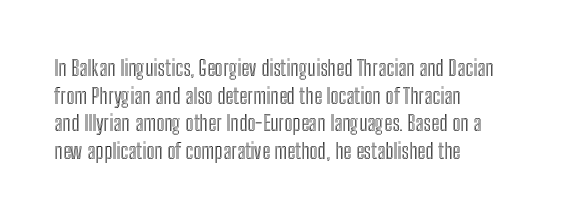
Regarding leading, the lines here are spaced in the standard way. The space beneath each line is pristine and unruled. Tracking value appears to be zero — textbook default spacing. The setting favours the left margin, as ordinary paragraphs usually do.
